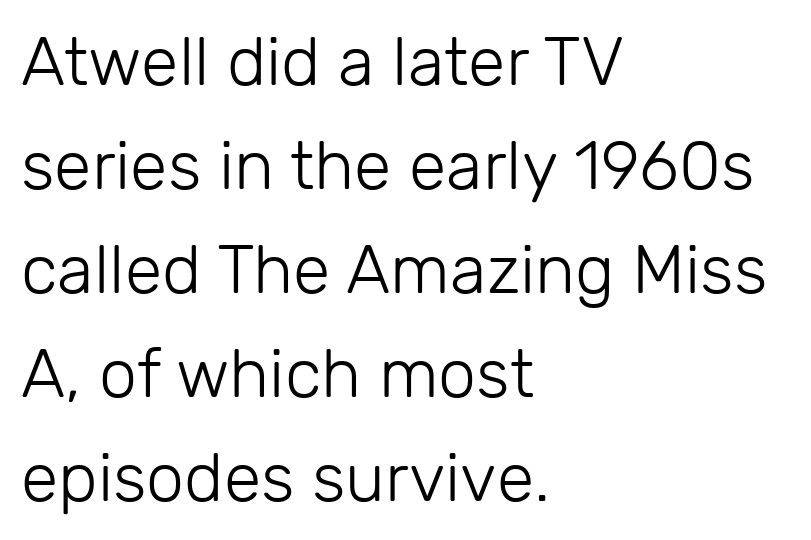
The letters sit at their default tracking, neither squeezed nor spread. A sans-serif font was chosen for this passage. Caption: face not bold, strokes unweighted. The face used here is proportionally spaced, like ordinary book or web type.
